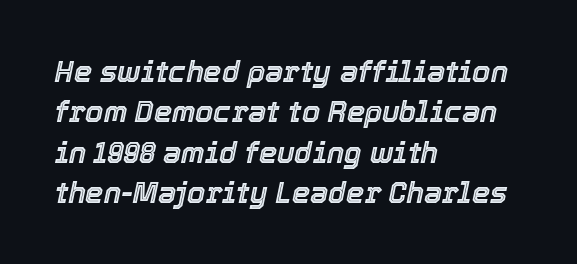
Yep, that's italic — everything's leaning. These lines sit exactly where default settings would place them. Casual observation: everything's shoved over to the left. Spacing verdict: proportional, widths tailored to each character.
